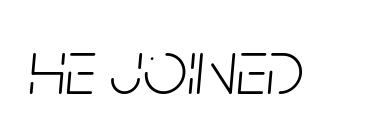
Words float on clear page, feet unadorned. Caption: standard tracking, unaltered. It's the slanting kind of type. This is not heavy type; no bold has been used. Looks like regular typesetting: each glyph gets only the width it needs.
